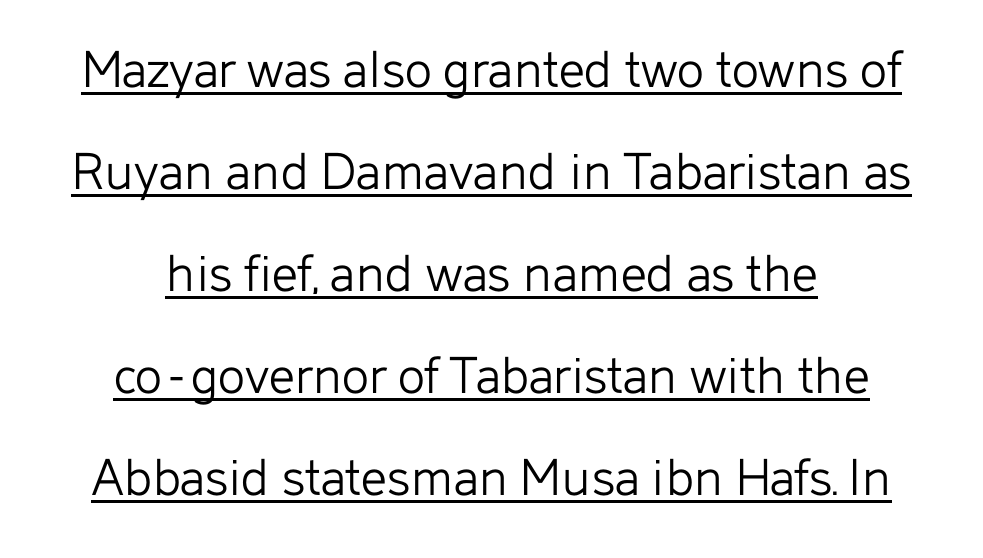
A quiet, ordinary-to-light weight characterises the typeface. What stands out about the letter spacing? Nothing — it is the standard amount. A typesetter would call this proportional, since set widths differ per character. A typesetter would label this face a sans. Underlined type.
